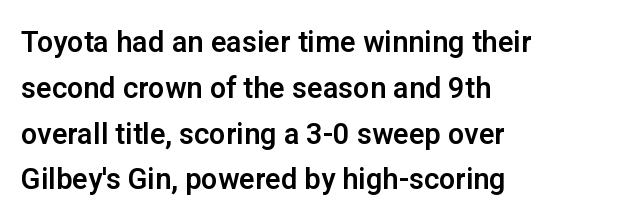
Typographically, this falls in the sans-serif category. Nobody touched the tracking dial on this one. These lines are set flush left with a ragged right edge. The specimen omits any rule beneath the text block's lines.
